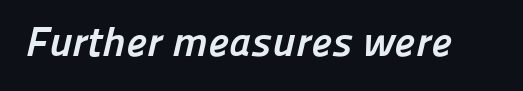
{"serif": "no", "bold": "yes", "weight": "semibold", "width": "normal", "stroke_contrast": "low", "x_height": "medium", "monospaced": "no", "underline": "no", "letter_spacing": "normal", "letter_spacing_em": 0.0, "glyph_px": 42}
